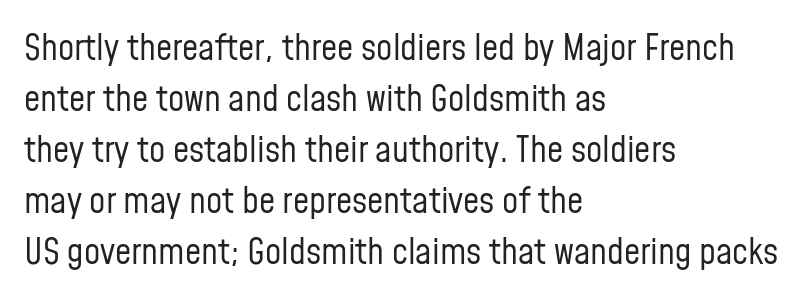
The image shows 36 px regular-weight, condensed sans-serif type, upright; set left-aligned, normal line spacing (1.42x), normal letter spacing, not underlined; low stroke contrast and a medium x-height.
